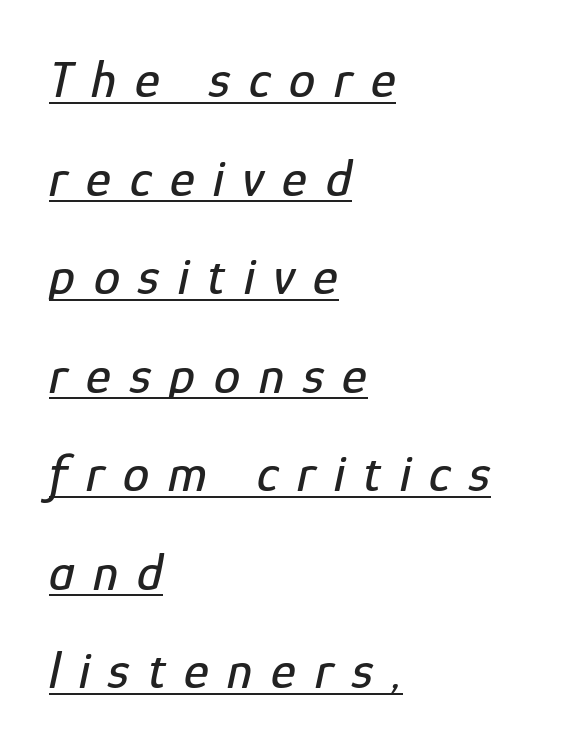
{"italic": "yes", "lean": "right", "slant_degrees": 12, "width": "condensed", "stroke_contrast": "low", "x_height": "medium", "monospaced": "no", "underline": "yes", "align": "left", "line_spacing_ratio": 1.86, "letter_spacing": "wide", "letter_spacing_em": 0.35, "glyph_px": 53}
